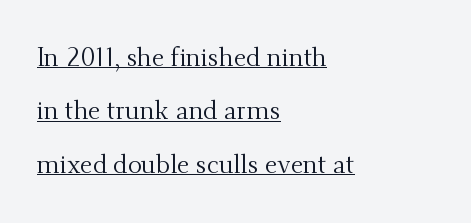
{"italic": "no", "bold": "no", "underline": "yes", "align": "left", "line_spacing": "loose", "line_spacing_ratio": 2.05, "letter_spacing": "normal", "letter_spacing_em": 0.0, "glyph_px": 26}
